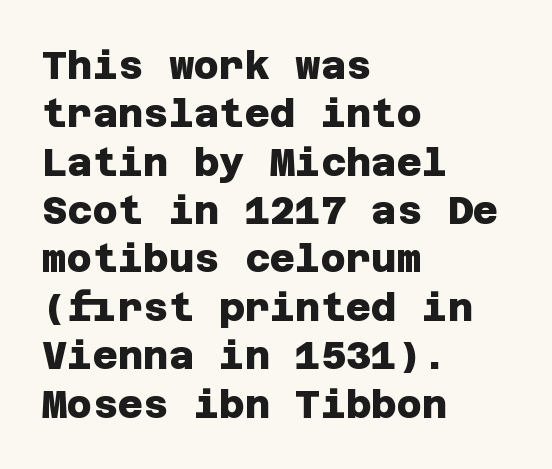
The image shows 39 px heavy sans-serif type; set left-aligned, line spacing 1.24x, normal letter spacing, not underlined; low stroke contrast and a large x-height.
